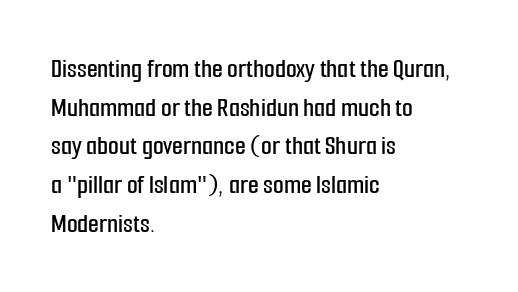
The image shows 28 px condensed sans-serif type, upright; set left-aligned, normal line spacing (1.38x), normal letter spacing, not underlined; low stroke contrast and a medium x-height.
